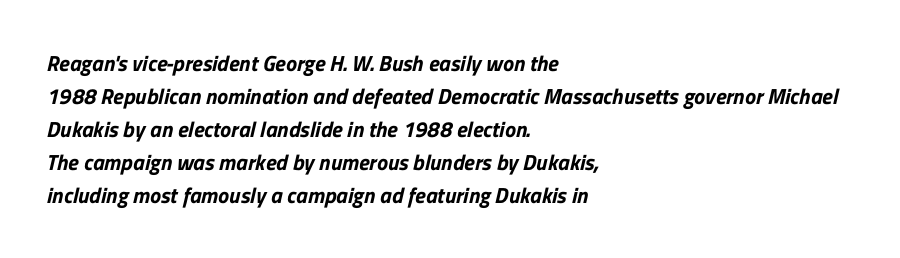
{"underline": "no", "align": "left", "line_spacing": "normal", "line_spacing_ratio": 1.5, "letter_spacing": "normal", "letter_spacing_em": 0.0, "glyph_px": 22}
